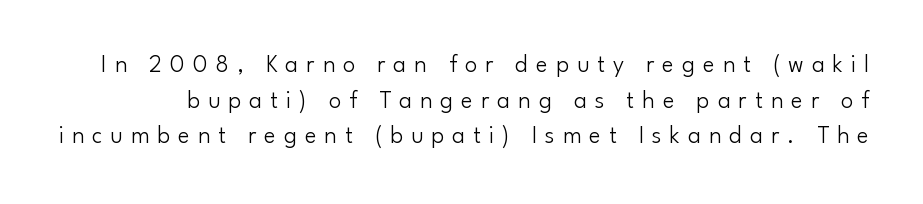
Q: Is the text bold? A: No.
Q: Is the text italic (slanted)? A: No, it is upright.
Q: Is the text underlined? A: No.
Q: Is the spacing between letters normal or unusually wide? A: Unusually wide.
Q: Is the spacing between lines tight, normal or loose? A: Normal.
